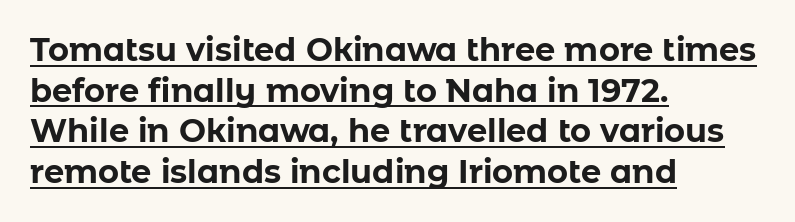
The face used here is proportionally spaced, like ordinary book or web type. Summary of weight: heavy, a full bold. Posture: vertical. Does the leading feel generous? No, just average. The text block is weighted toward the left margin, trailing off unevenly rightward. The face used here is a sans, in the tradition of grotesques and geometrics.
